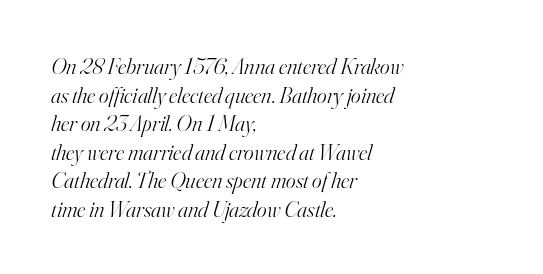
Q: Is the text bold? A: No.
Q: Is the text italic (slanted)? A: Yes, it leans right by about 16 degrees.
Q: Is the text underlined? A: No.
Q: How is the paragraph aligned? A: Left-aligned.
Q: Is the spacing between letters normal or unusually wide? A: Normal.
